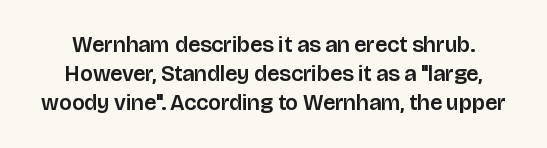
{"italic": "no", "underline": "no", "line_spacing": "normal", "line_spacing_ratio": 1.32, "letter_spacing": "normal", "letter_spacing_em": 0.0, "glyph_px": 22}
